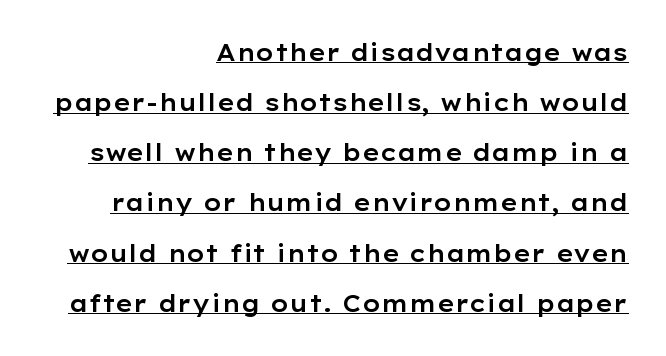
The image shows 23 px text type, upright; set right-aligned, loose line spacing (2.18x), normal letter spacing, underlined.
